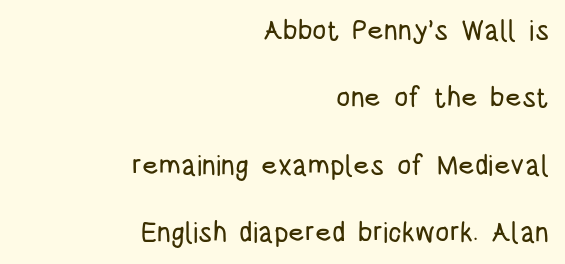
Q: Is the text italic (slanted)? A: No, it is upright.
Q: Is the typeface a serif or a sans-serif typeface? A: Sans-serif.
Q: Is the text underlined? A: No.
Q: How is the paragraph aligned? A: Right-aligned.
Q: Is the spacing between letters normal or unusually wide? A: Normal.
Q: Is the spacing between lines tight, normal or loose? A: Loose.
Q: Width (condensed, normal, or wide)? A: Condensed.
Q: Stroke contrast? A: Low.
Q: x-height? A: Large.
Q: Monospaced? A: No.
